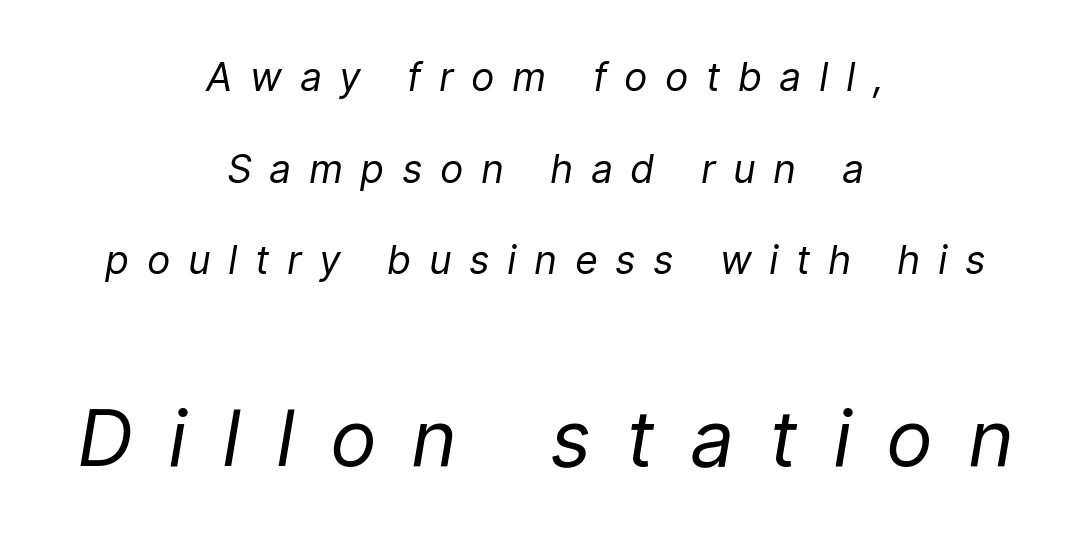
These lines are rendered in a variable-pitch font. Summary of weight: not heavy and not bold. The whitespace from short lines is split evenly between both sides. The area under the type is left untouched. Airy leading.
